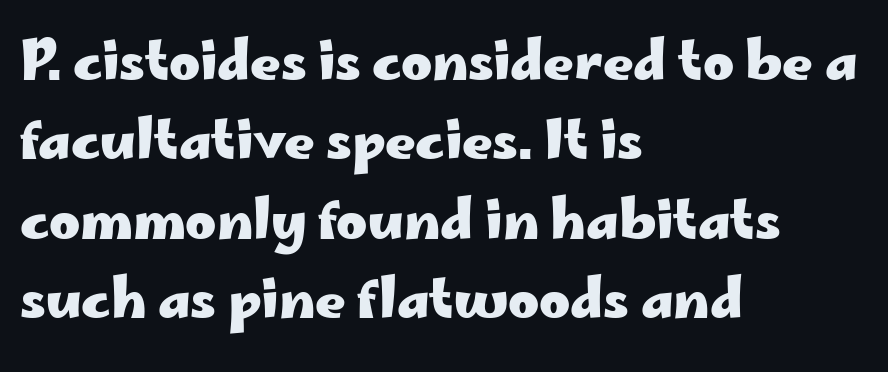
Leftover space on each line is placed entirely after the last word. Underlining? Definitely not there. Is there much room between lines? A standard amount, neither cramped nor airy. Unlike a traditional serif, this face leaves its strokes unadorned.
